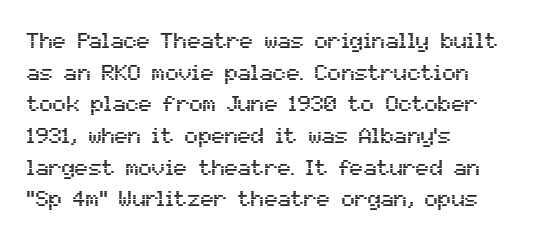
Ordinary non-slanted type is in use. Letter spacing: default. This sample is left-justified, so line endings fall wherever the words run out. Underline: absent. Successive baselines arrive at the customary interval.
